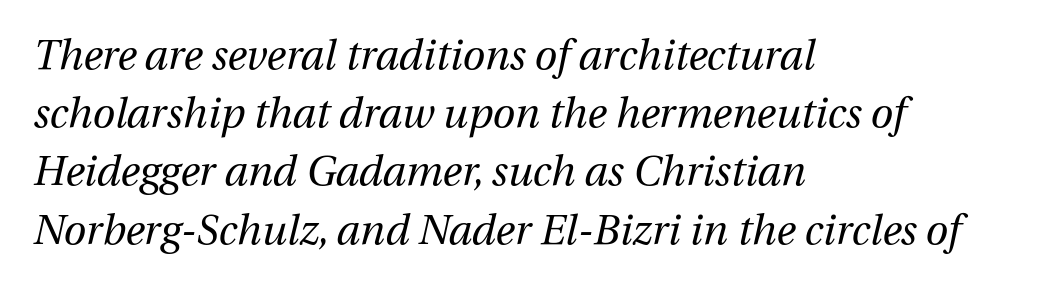
Think of a printed novel: that variable character pitch is what you see here. Just letters on the line, the space beneath them empty. The specimen reads as italic at a glance. No chunkiness to these letters — they're not bold. One glance says typical: line gaps are just what's usual. In CSS terms this would be text-align: left.
